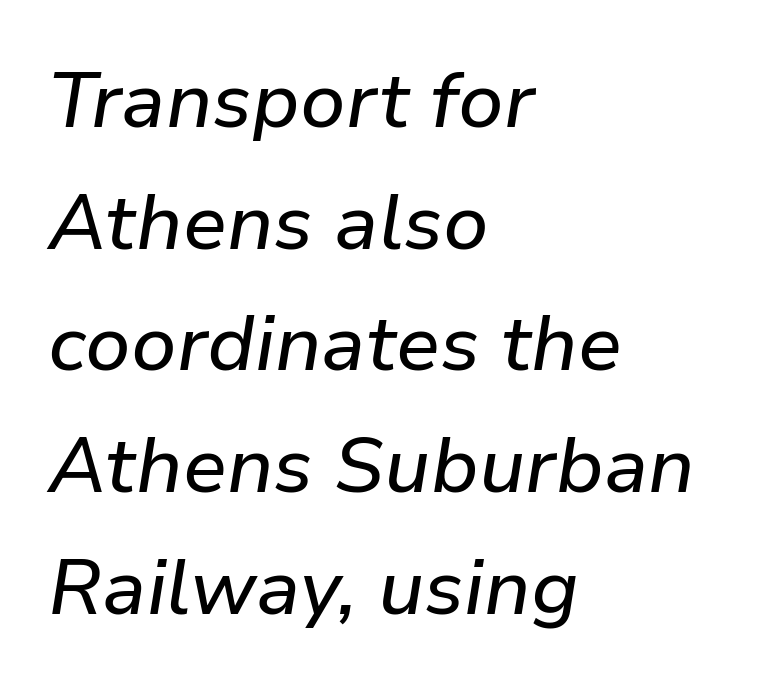
{"italic": "yes", "lean": "right", "slant_degrees": 9, "width": "normal", "stroke_contrast": "low", "x_height": "medium", "monospaced": "no", "underline": "no", "align": "left", "line_spacing": "normal", "line_spacing_ratio": 1.56, "letter_spacing": "normal", "letter_spacing_em": 0.0, "glyph_px": 78}
